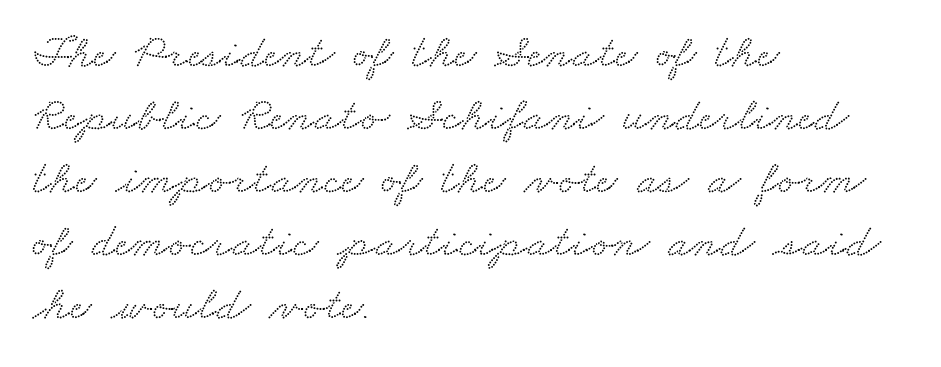
The image shows 48 px wide serif type; set left-aligned, normal line spacing (1.31x), normal letter spacing, not underlined; low stroke contrast and a small x-height.
